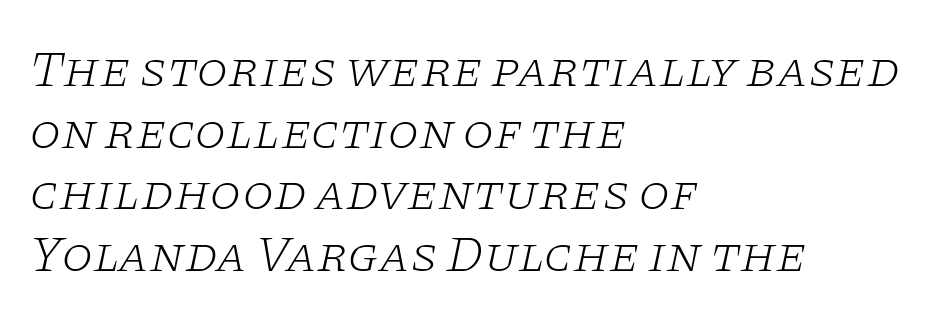
Q: Is the text bold? A: No.
Q: Is the text italic (slanted)? A: Yes, it leans right by about 11 degrees.
Q: Is the typeface a serif or a sans-serif typeface? A: Serif.
Q: Is the text underlined? A: No.
Q: How is the paragraph aligned? A: Left-aligned.
Q: Is the spacing between letters normal or unusually wide? A: Normal.
Q: Width (condensed, normal, or wide)? A: Wide.
Q: Stroke contrast? A: Low.
Q: x-height? A: Large.
Q: Monospaced? A: No.
